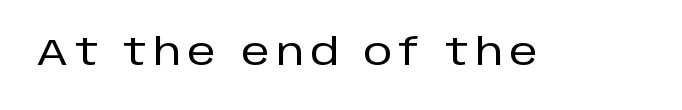
Q: Is the text italic (slanted)? A: No, it is upright.
Q: Is the typeface a serif or a sans-serif typeface? A: Sans-serif.
Q: Is the text underlined? A: No.
Q: Width (condensed, normal, or wide)? A: Normal.
Q: Stroke contrast? A: Low.
Q: x-height? A: Large.
Q: Monospaced? A: No.
